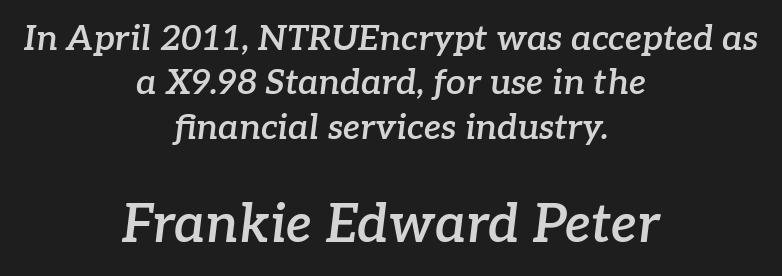
{"serif": "yes", "italic": "yes", "lean": "right", "slant_degrees": 7, "bold": "semi", "weight": "semibold", "width": "normal", "stroke_contrast": "low", "x_height": "medium", "monospaced": "no", "underline": "no", "align": "center", "line_spacing": "normal", "line_spacing_ratio": 1.27, "letter_spacing": "normal", "letter_spacing_em": 0.0, "larger_block": "second", "size_ratio": 1.51, "glyph_px": 53}
